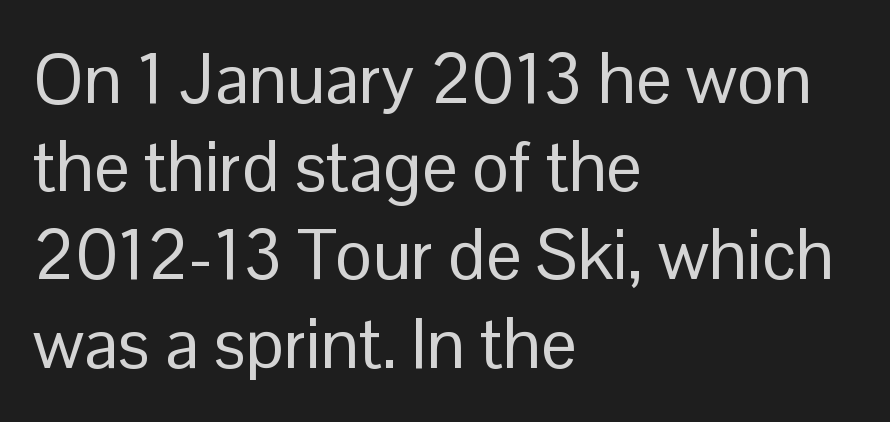
{"serif": "no", "italic": "no", "bold": "no", "weight": "regular", "width": "normal", "stroke_contrast": "low", "x_height": "medium", "monospaced": "no", "underline": "no", "align": "left", "line_spacing": "normal", "line_spacing_ratio": 1.26, "letter_spacing": "normal", "letter_spacing_em": 0.0, "glyph_px": 70}
